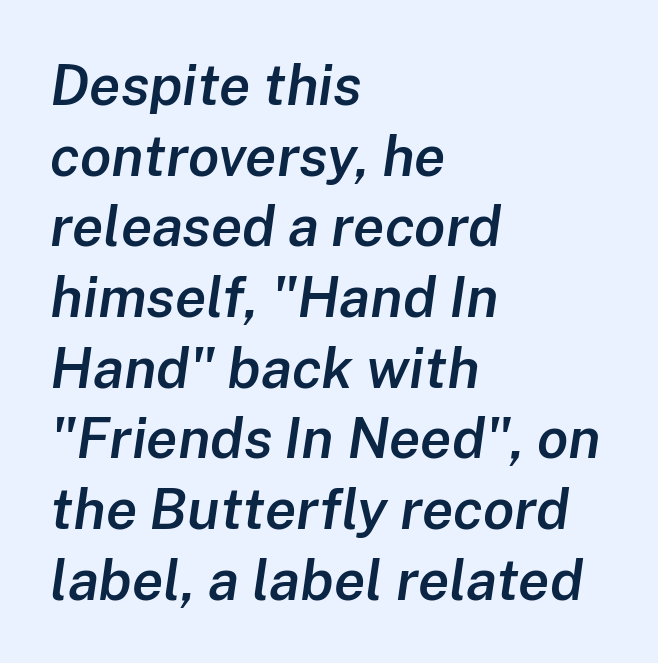
Q: Is the text bold? A: Semi-bold.
Q: Is the text italic (slanted)? A: Yes, it leans right by about 8 degrees.
Q: Is the text underlined? A: No.
Q: How is the paragraph aligned? A: Left-aligned.
Q: Is the spacing between letters normal or unusually wide? A: Normal.
Q: Width (condensed, normal, or wide)? A: Normal.
Q: Stroke contrast? A: Low.
Q: x-height? A: Medium.
Q: Monospaced? A: No.
